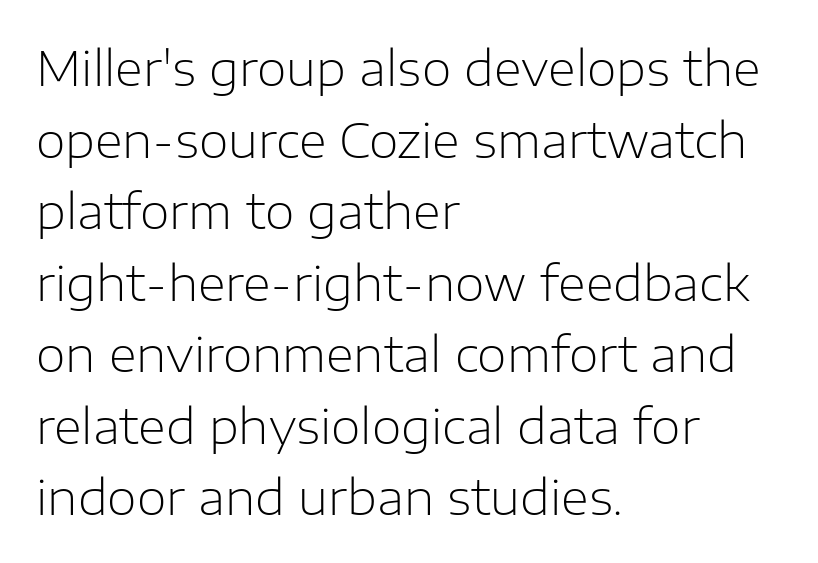
Check the space under the baseline: it is left empty. Think standard paragraph weight, or any step lighter than that. Regarding serifs, this sample does without them. No extra tracking has been applied to these lines. A roman cut, with each character standing at attention. Is this a fixed-width face? No — the glyphs have proportional, varying widths.
